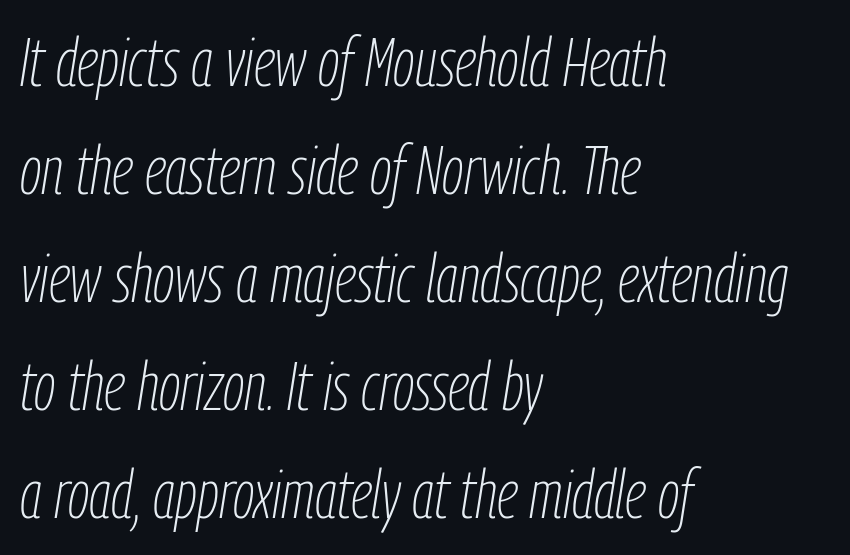
The image shows 68 px thin, condensed type, italic (leaning right); set left-aligned, normal line spacing (1.59x), normal letter spacing, not underlined; low stroke contrast and a medium x-height.
